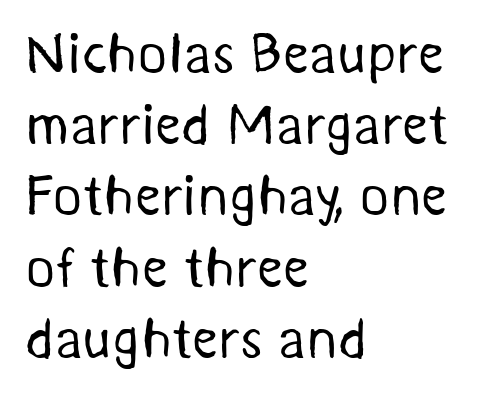
{"serif": "no", "bold": "no", "weight": "regular", "width": "normal", "stroke_contrast": "medium", "x_height": "medium", "monospaced": "no", "underline": "no", "align": "left", "line_spacing": "normal", "line_spacing_ratio": 1.25, "letter_spacing": "normal", "letter_spacing_em": 0.0, "glyph_px": 57}
